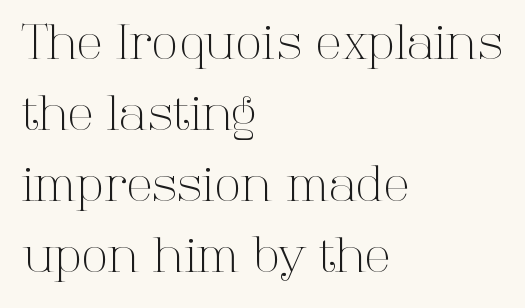
{"serif": "yes", "italic": "no", "bold": "no", "weight": "light", "width": "normal", "stroke_contrast": "high", "x_height": "medium", "monospaced": "no", "underline": "no", "align": "left", "line_spacing": "normal", "line_spacing_ratio": 1.48, "letter_spacing": "normal", "letter_spacing_em": 0.0, "glyph_px": 48}
